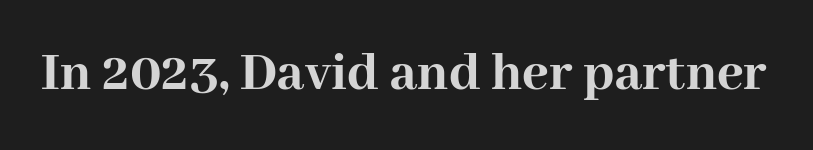
Q: Is the text bold? A: Yes.
Q: Is the text italic (slanted)? A: No, it is upright.
Q: Is the typeface a serif or a sans-serif typeface? A: Serif.
Q: Is the text underlined? A: No.
Q: Is the spacing between letters normal or unusually wide? A: Normal.
Q: Width (condensed, normal, or wide)? A: Normal.
Q: Stroke contrast? A: High.
Q: x-height? A: Medium.
Q: Monospaced? A: No.
